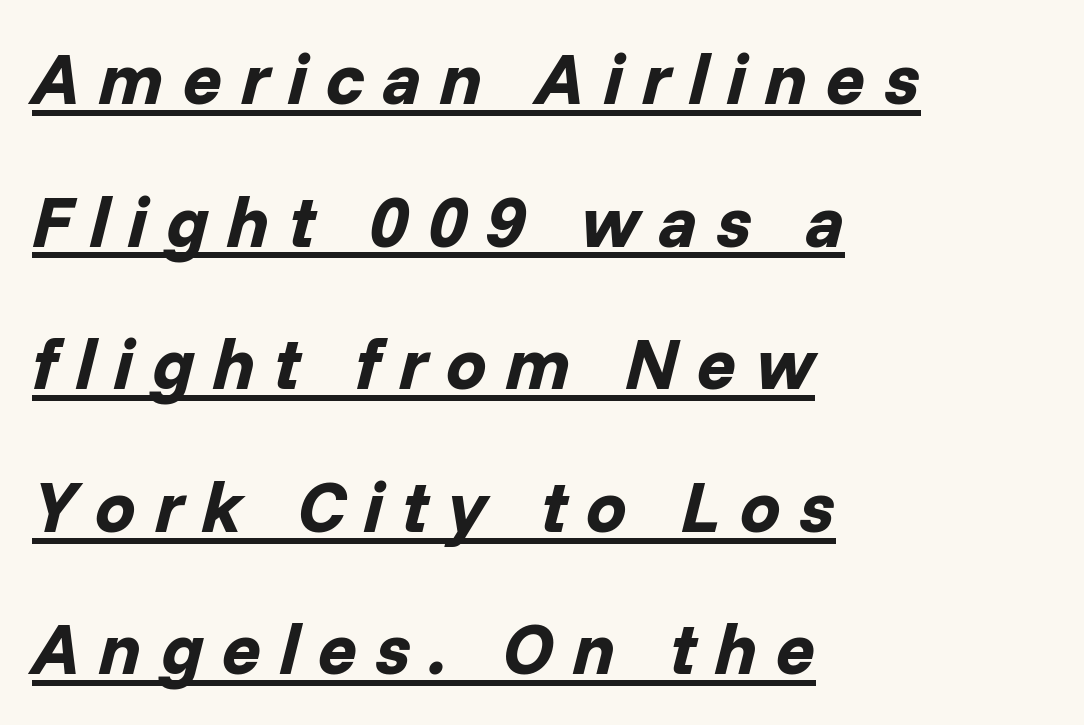
{"italic": "yes", "lean": "right", "slant_degrees": 14, "bold": "yes", "weight": "bold", "width": "normal", "stroke_contrast": "low", "x_height": "medium", "monospaced": "no", "underline": "yes", "align": "left", "line_spacing": "loose", "line_spacing_ratio": 1.98, "letter_spacing": "wide", "letter_spacing_em": 0.26, "glyph_px": 72}
